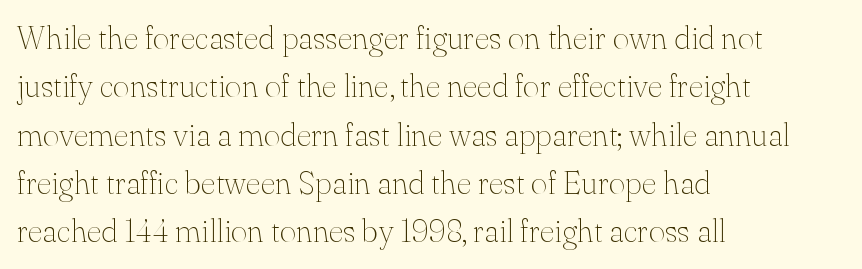
Q: Is the text bold? A: No.
Q: Is the text italic (slanted)? A: No, it is upright.
Q: Is the typeface a serif or a sans-serif typeface? A: Serif.
Q: Is the text underlined? A: No.
Q: How is the paragraph aligned? A: Left-aligned.
Q: Is the spacing between letters normal or unusually wide? A: Normal.
Q: Is the spacing between lines tight, normal or loose? A: Normal.
Q: Width (condensed, normal, or wide)? A: Normal.
Q: Stroke contrast? A: Medium.
Q: x-height? A: Small.
Q: Monospaced? A: No.
